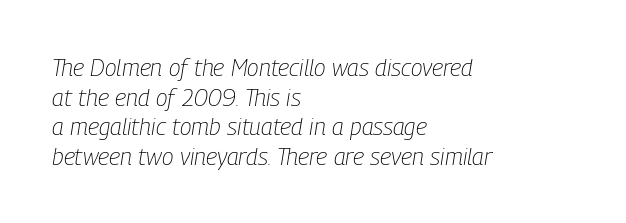
Does extra space separate the letters? No, they use regular spacing. This sample is left-justified, so line endings fall wherever the words run out. This is not heavy type; no bold has been used. Is the type slanted? Yes — the strokes lean at a clear angle. Glance below the letters and you will spot only blank space.
